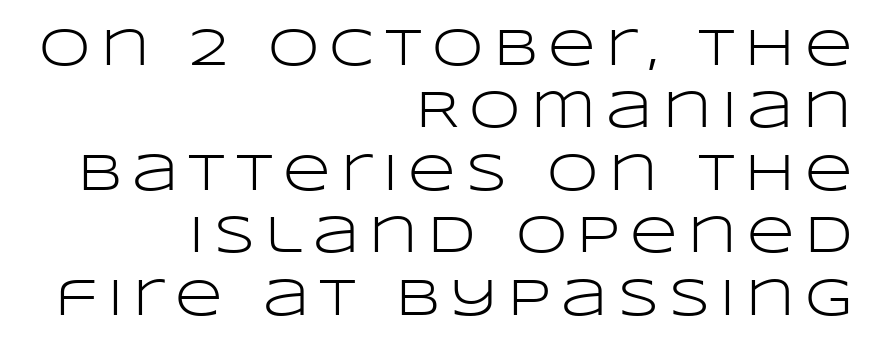
Q: Is the text bold? A: No.
Q: Is the text italic (slanted)? A: No, it is upright.
Q: Is the typeface a serif or a sans-serif typeface? A: Sans-serif.
Q: Is the text underlined? A: No.
Q: How is the paragraph aligned? A: Right-aligned.
Q: Is the spacing between letters normal or unusually wide? A: Unusually wide.
Q: Width (condensed, normal, or wide)? A: Wide.
Q: Stroke contrast? A: Low.
Q: x-height? A: Large.
Q: Monospaced? A: No.
